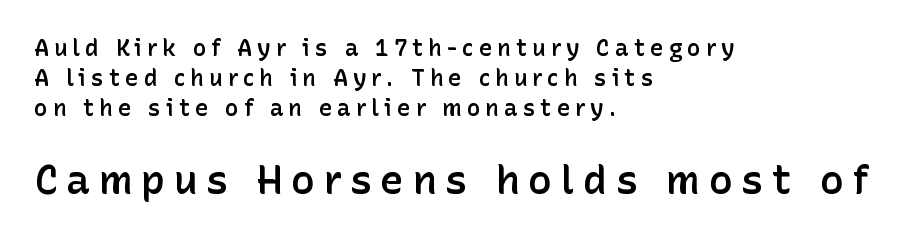
Posture: upright roman. Note the varied advance widths — an 'i' is clearly narrower than an 'm'. The strip under each line holds only bare page. These lines carry some extra weight — a demibold, not a full bold. The ragged edge is on the right, which tells us the setting is flush left.
